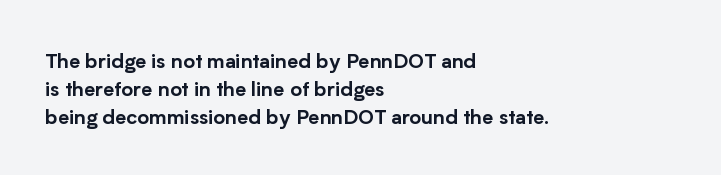
The image shows 20 px text type, upright; set left-aligned, normal line spacing (1.4x), normal letter spacing, not underlined.
